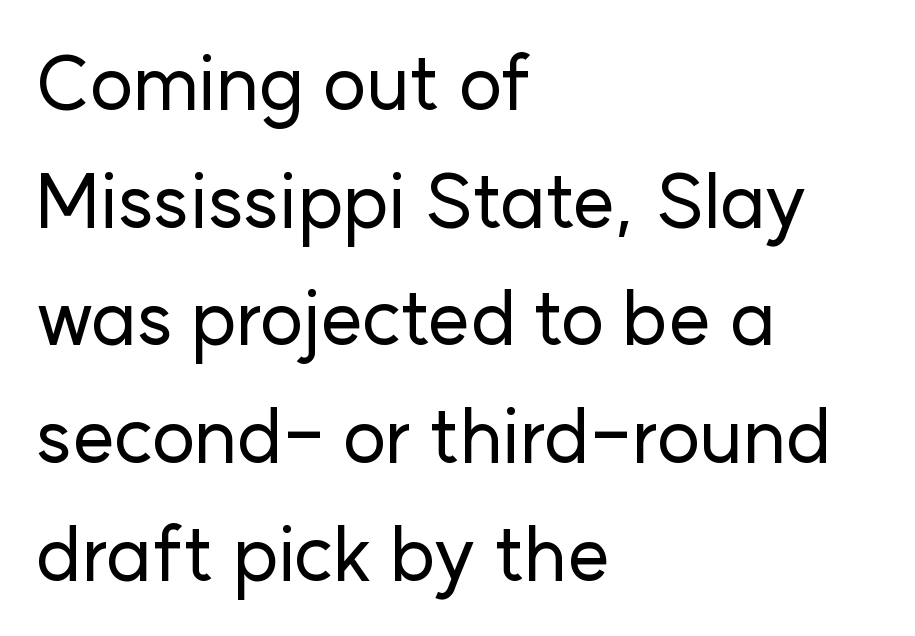
Q: Is the text italic (slanted)? A: No, it is upright.
Q: Is the typeface a serif or a sans-serif typeface? A: Sans-serif.
Q: Is the text underlined? A: No.
Q: How is the paragraph aligned? A: Left-aligned.
Q: Is the spacing between letters normal or unusually wide? A: Normal.
Q: Is the spacing between lines tight, normal or loose? A: Normal.
Q: Width (condensed, normal, or wide)? A: Normal.
Q: Stroke contrast? A: Low.
Q: x-height? A: Medium.
Q: Monospaced? A: No.
